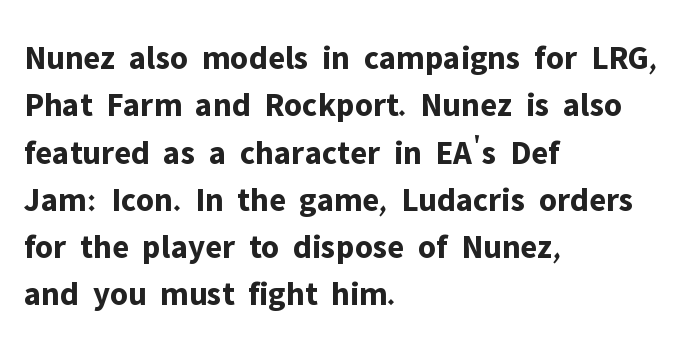
The lines are quadded left. Lines of text with bare space underneath. This rendering leaves character spacing at its baseline value. Ordinary non-slanted type is in use. I'd call this a sans setting — the letters go barefoot.
